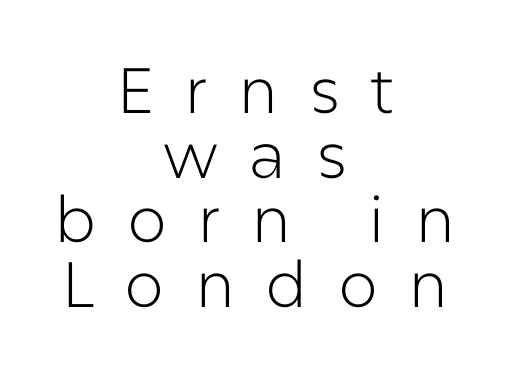
Line starts and ends both wander, symmetrically. These lines are rendered in a variable-pitch font. The axis of the letterforms is exactly vertical. The horizontal fit of the characters is loose and conspicuously gappy.
